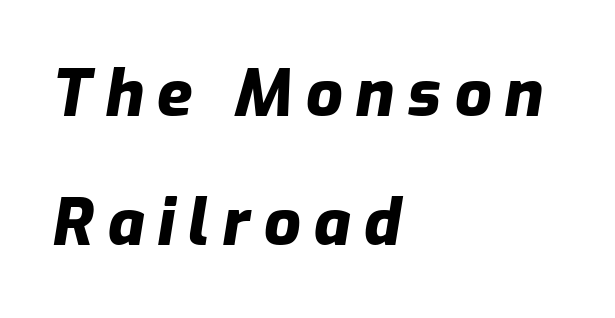
Decoration check: the copy has no underline. Leading: increased. The passage is arranged the way most books set body copy — flush left. The passage shown is typed in a proportional face where columns would drift.
